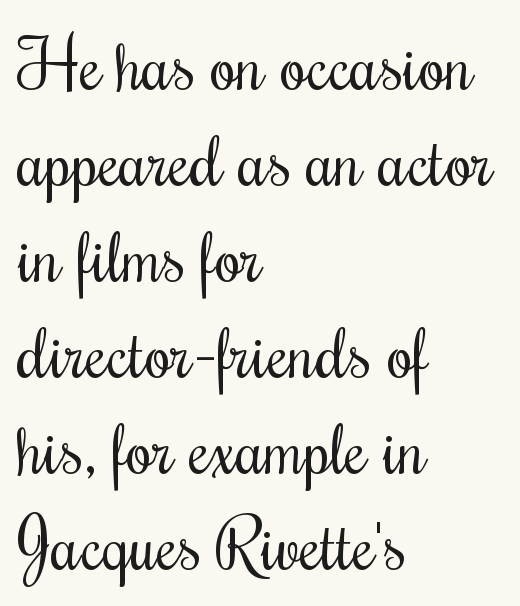
{"serif": "yes", "bold": "no", "weight": "regular", "width": "condensed", "stroke_contrast": "medium", "x_height": "small", "monospaced": "no", "underline": "no", "align": "left", "line_spacing": "normal", "line_spacing_ratio": 1.39, "letter_spacing": "normal", "letter_spacing_em": 0.0, "glyph_px": 69}
